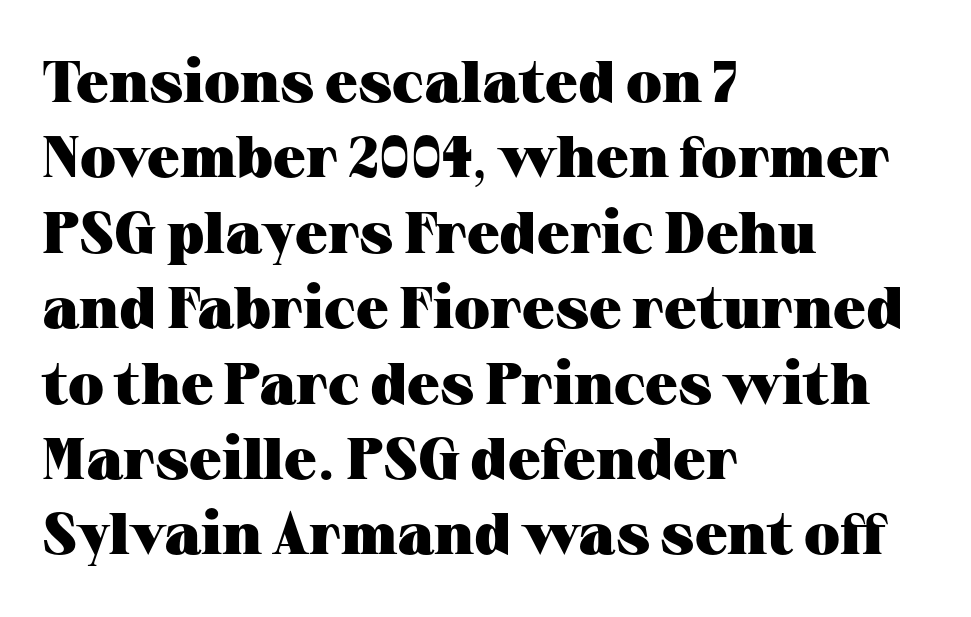
{"serif": "yes", "italic": "no", "bold": "yes", "weight": "heavy", "width": "wide", "stroke_contrast": "medium", "x_height": "medium", "monospaced": "no", "underline": "no", "align": "left", "line_spacing": "normal", "line_spacing_ratio": 1.3, "letter_spacing": "normal", "letter_spacing_em": 0.0, "glyph_px": 58}
